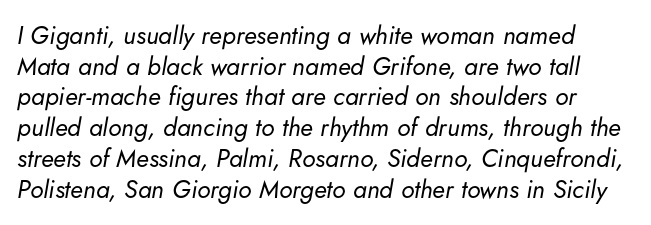
Summary of weight: not heavy and not bold. Check under the words: just untouched page. How are the letters spaced? Ordinarily, with no added tracking. An italicized treatment has been applied to the whole sample.
